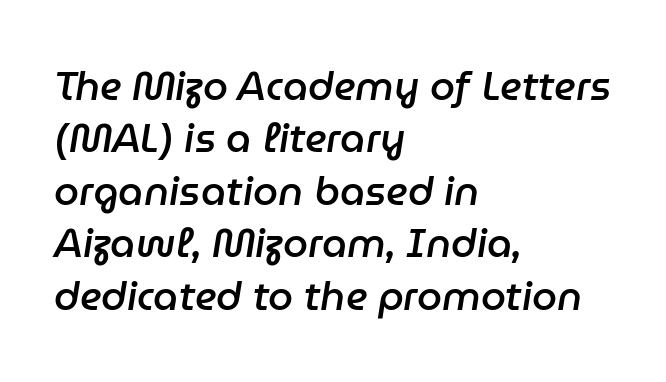
{"italic": "yes", "lean": "right", "slant_degrees": 9, "bold": "semi", "weight": "semibold", "width": "normal", "stroke_contrast": "low", "x_height": "medium", "monospaced": "no", "underline": "no", "align": "left", "line_spacing": "normal", "line_spacing_ratio": 1.31, "letter_spacing": "normal", "letter_spacing_em": 0.0, "glyph_px": 40}
